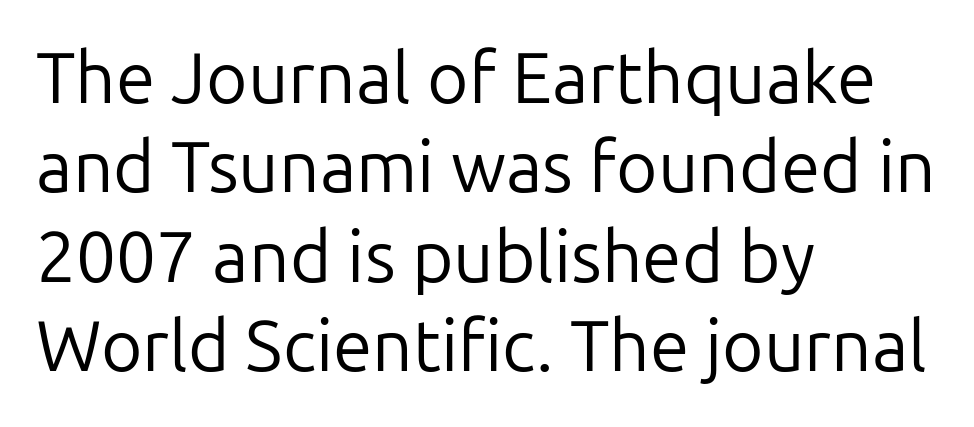
This sample keeps an unexceptional amount of space between lines. This reads as an unemphasized weight, regular at the heaviest. Characters remain perfectly vertical along every line. Each letter keeps its own natural width here, so spacing adapts to shape. The passage shown has conventional tracking throughout. This sample is left-justified, so line endings fall wherever the words run out.
